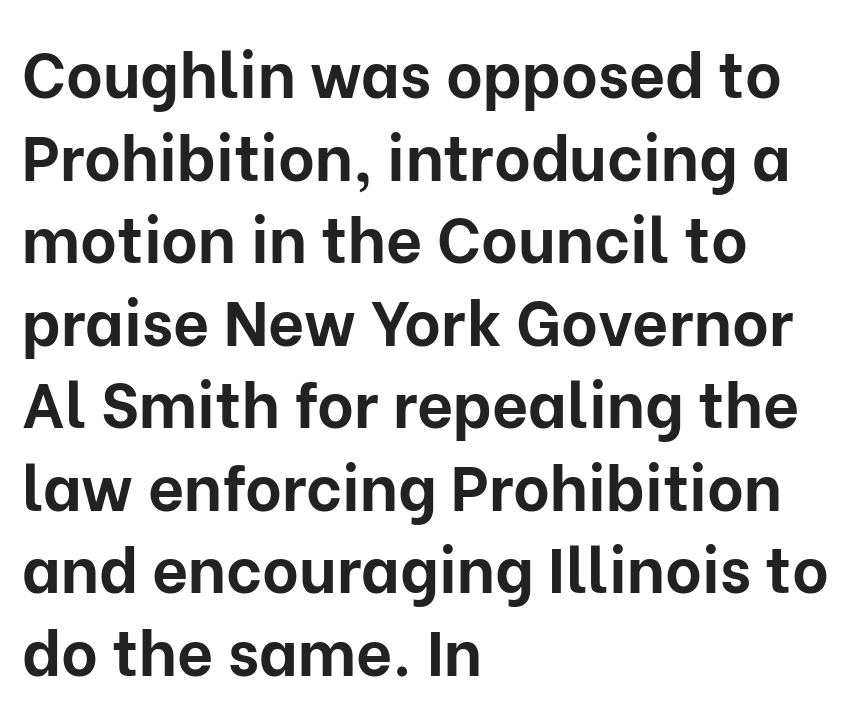
{"serif": "no", "italic": "no", "bold": "yes", "weight": "bold", "width": "normal", "stroke_contrast": "low", "x_height": "medium", "monospaced": "no", "underline": "no", "align": "left", "line_spacing": "normal", "line_spacing_ratio": 1.31, "letter_spacing": "normal", "letter_spacing_em": 0.0, "glyph_px": 63}
